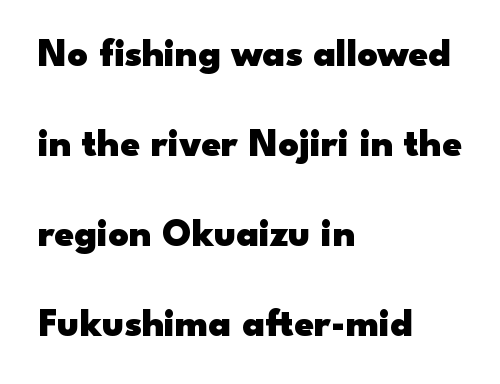
The image shows 39 px heavy, wide sans-serif type, upright; set left-aligned, loose line spacing (2.31x), normal letter spacing, not underlined; low stroke contrast and a small x-height.
